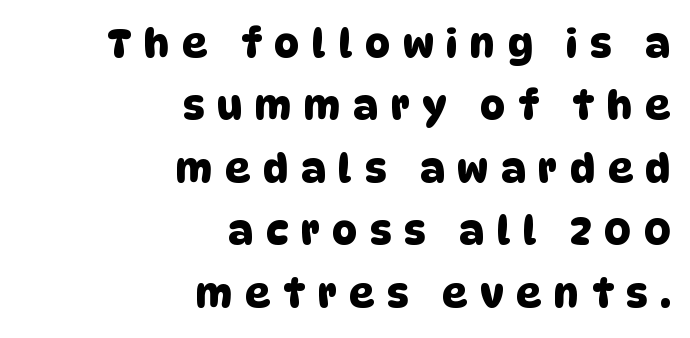
The image shows 39 px sans-serif type; set right-aligned, normal line spacing (1.6x), unusually wide letter spacing (+0.33 em), not underlined; low stroke contrast and a large x-height.
